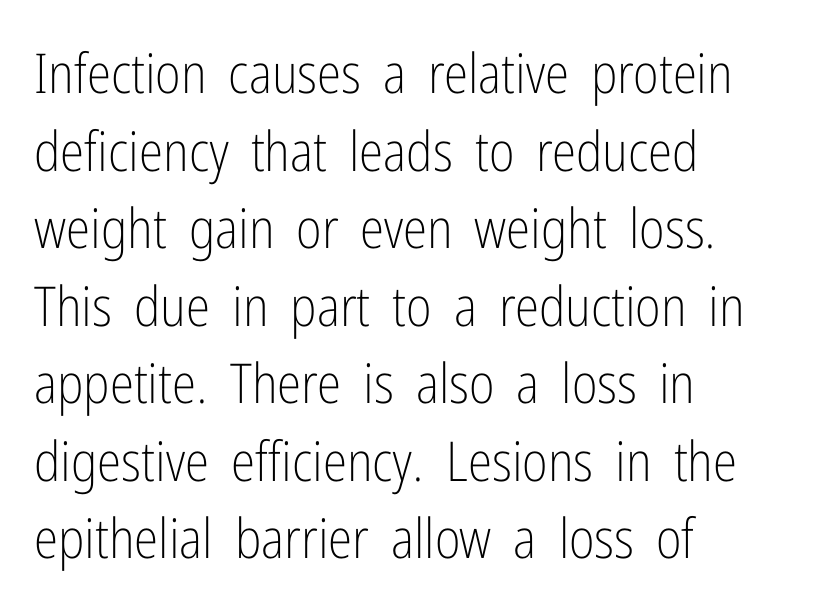
{"serif": "no", "italic": "no", "bold": "no", "weight": "light", "width": "condensed", "stroke_contrast": "low", "x_height": "medium", "monospaced": "no", "underline": "no", "align": "left", "line_spacing": "normal", "line_spacing_ratio": 1.41, "letter_spacing": "normal", "letter_spacing_em": 0.0, "glyph_px": 55}
